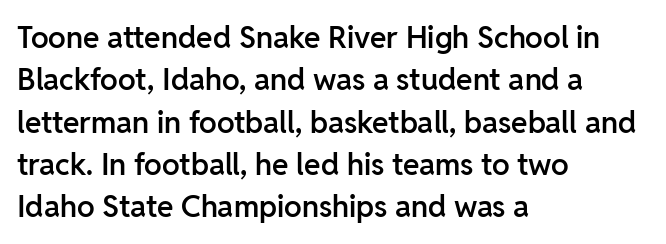
Moderately thickened strokes mark this as semibold type. Think of a printed novel: that variable character pitch is what you see here. Upright lettering throughout. The vertical gap from one line to the next is medium.
